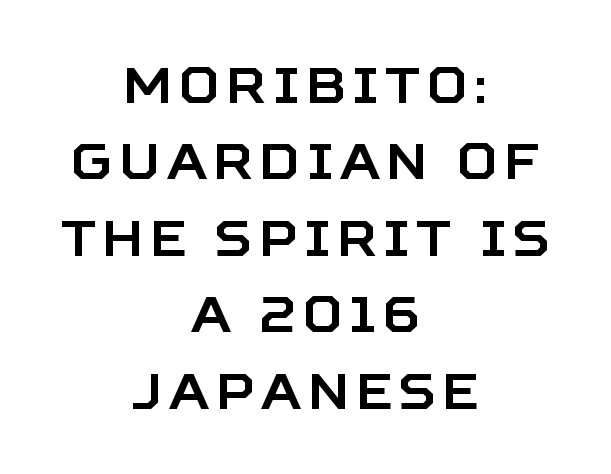
Q: Is the text italic (slanted)? A: No, it is upright.
Q: Is the typeface a serif or a sans-serif typeface? A: Sans-serif.
Q: Is the text underlined? A: No.
Q: How is the paragraph aligned? A: Centered.
Q: Is the spacing between lines tight, normal or loose? A: Normal.
Q: Width (condensed, normal, or wide)? A: Normal.
Q: Stroke contrast? A: Low.
Q: x-height? A: Large.
Q: Monospaced? A: No.
